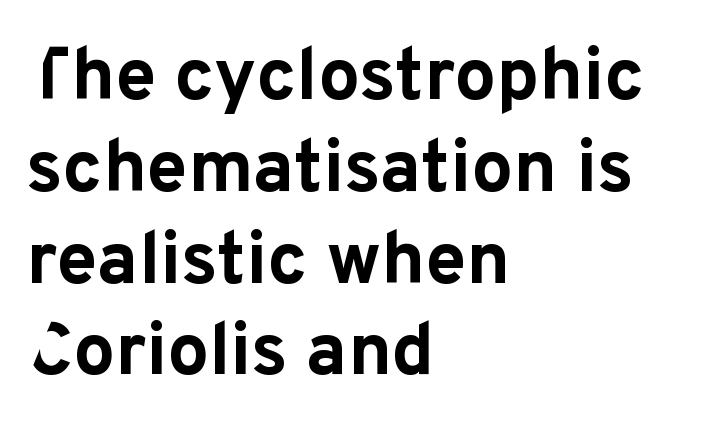
The letters sit at their default tracking, neither squeezed nor spread. Stroke thickness is high; the sample reads as a true bold. These lines were composed using upright roman letters. Here the designer chose a conventional face with non-uniform glyph widths. A typesetter would label this face a sans. The lines in this sample share a left origin and differ only in where they stop.
